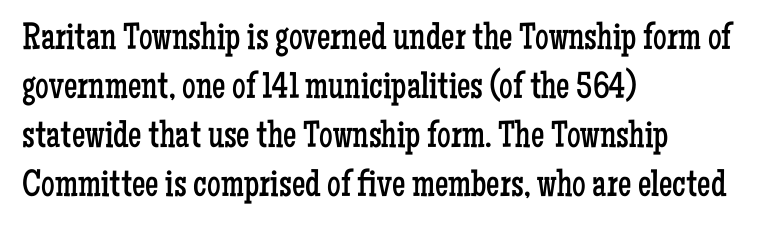
The image shows 38 px regular-weight, condensed serif type, upright; set left-aligned, normal line spacing (1.29x), normal letter spacing, not underlined; low stroke contrast and a medium x-height.
